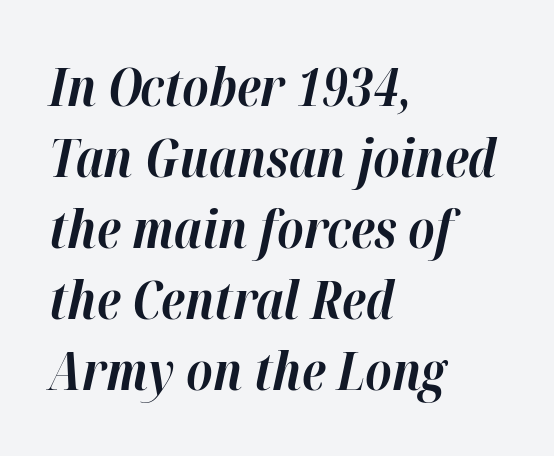
Q: Is the text bold? A: Yes.
Q: Is the text italic (slanted)? A: Yes, it leans right by about 12 degrees.
Q: Is the text underlined? A: No.
Q: How is the paragraph aligned? A: Left-aligned.
Q: Is the spacing between letters normal or unusually wide? A: Normal.
Q: Is the spacing between lines tight, normal or loose? A: Normal.
Q: Width (condensed, normal, or wide)? A: Normal.
Q: Stroke contrast? A: High.
Q: x-height? A: Medium.
Q: Monospaced? A: No.
